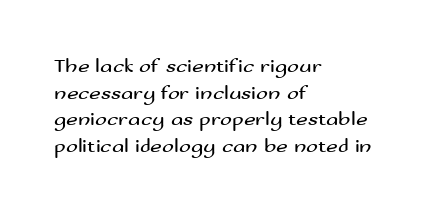
Q: Is the text bold? A: No.
Q: Is the text italic (slanted)? A: No, it is upright.
Q: Is the text underlined? A: No.
Q: How is the paragraph aligned? A: Left-aligned.
Q: Is the spacing between letters normal or unusually wide? A: Normal.
Q: Is the spacing between lines tight, normal or loose? A: Normal.
